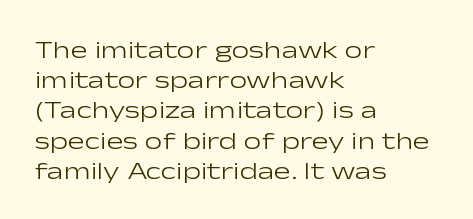
Q: Is the text bold? A: No.
Q: Is the text italic (slanted)? A: No, it is upright.
Q: Is the text underlined? A: No.
Q: How is the paragraph aligned? A: Left-aligned.
Q: Is the spacing between letters normal or unusually wide? A: Normal.
